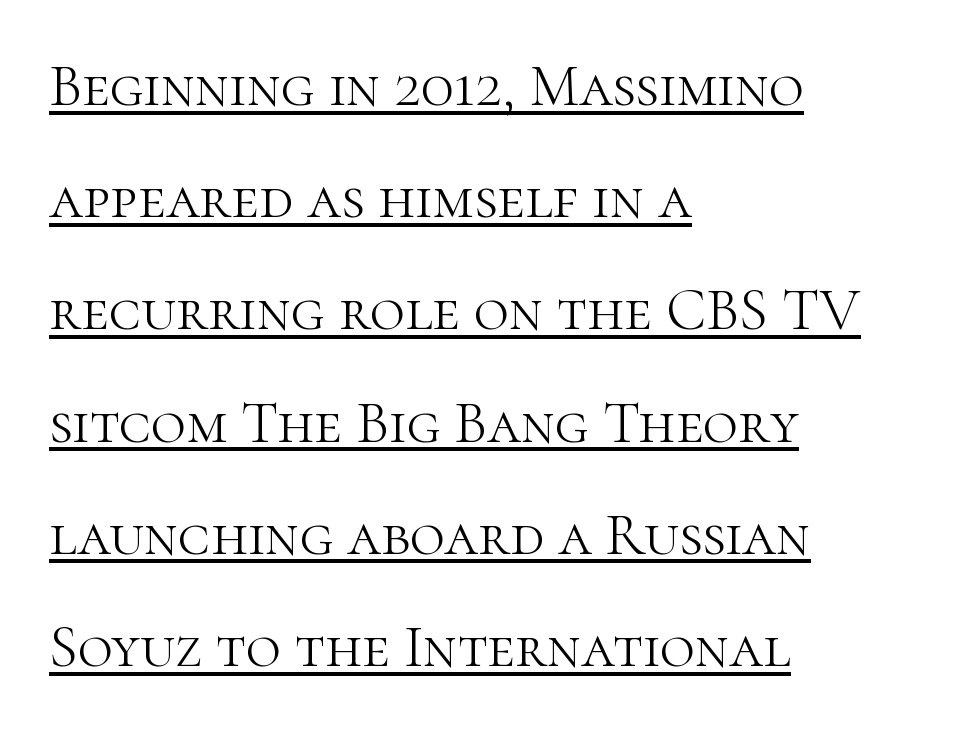
The image shows 60 px light serif type, upright; set left-aligned, line spacing 1.87x, normal letter spacing, underlined; high stroke contrast and a medium x-height.
